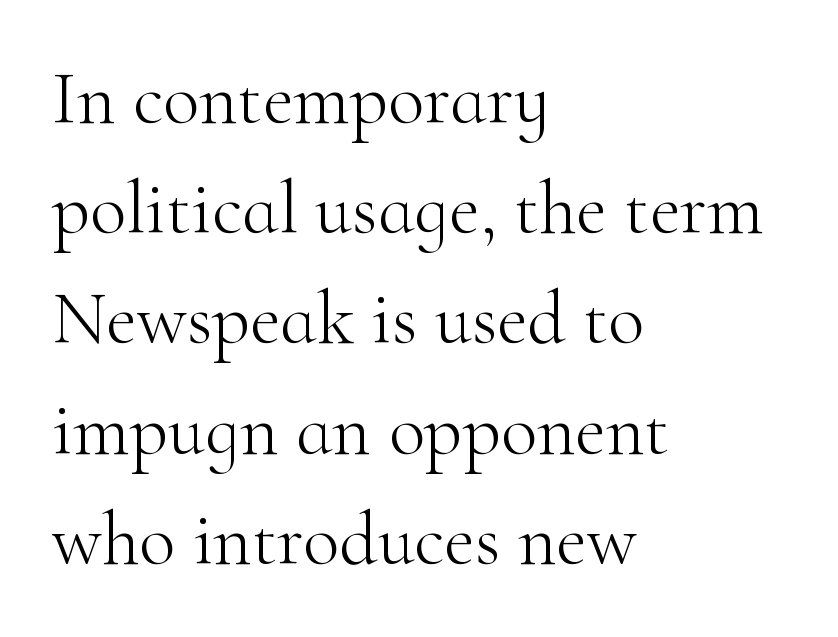
Q: Is the text bold? A: No.
Q: Is the text italic (slanted)? A: No, it is upright.
Q: Is the typeface a serif or a sans-serif typeface? A: Serif.
Q: Is the text underlined? A: No.
Q: How is the paragraph aligned? A: Left-aligned.
Q: Is the spacing between letters normal or unusually wide? A: Normal.
Q: Is the spacing between lines tight, normal or loose? A: Normal.
Q: Width (condensed, normal, or wide)? A: Normal.
Q: Stroke contrast? A: High.
Q: x-height? A: Small.
Q: Monospaced? A: No.
